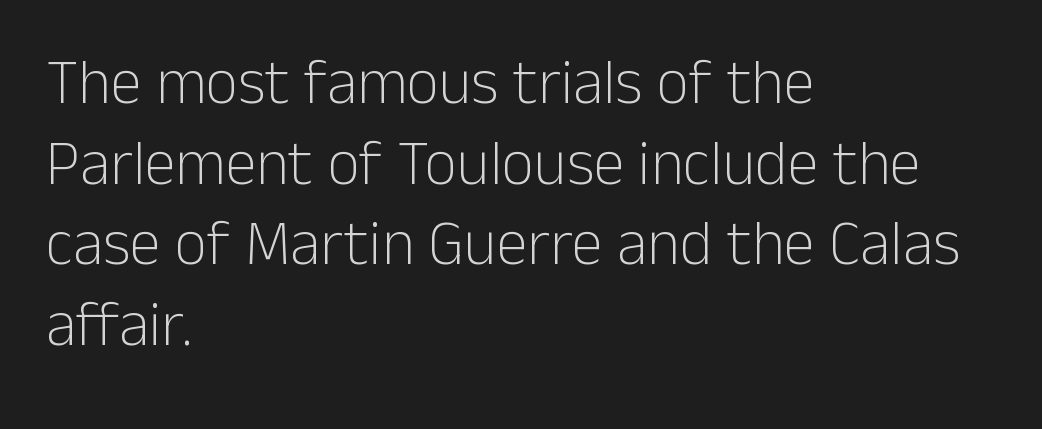
Default kerning and tracking; the words read as compact shapes. Descenders are the only things crossing below the line. All the whitespace from short lines collects on the right. This block has exactly the height ordinary leading produces. The strokes are not fattened; the text isn't bold.
